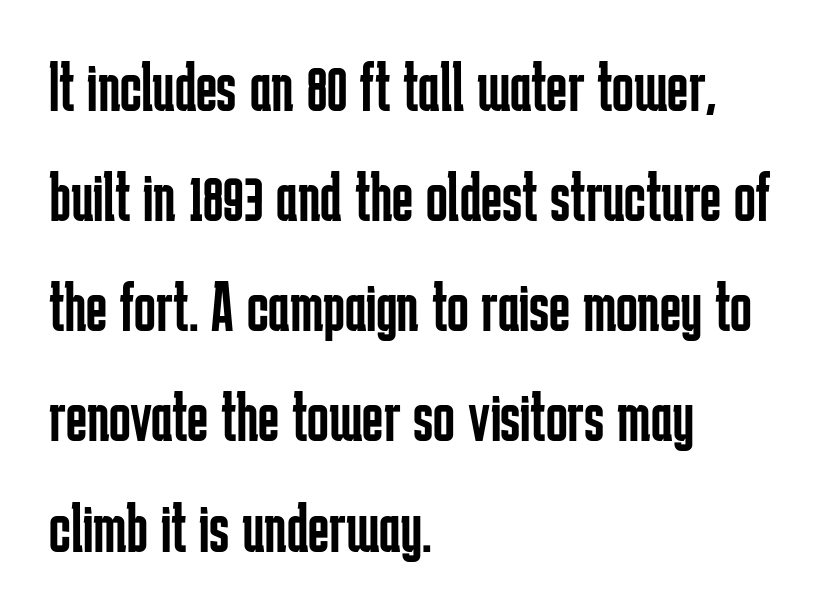
Q: Is the text bold? A: No.
Q: Is the text italic (slanted)? A: No, it is upright.
Q: Is the typeface a serif or a sans-serif typeface? A: Sans-serif.
Q: Is the text underlined? A: No.
Q: How is the paragraph aligned? A: Left-aligned.
Q: Is the spacing between letters normal or unusually wide? A: Normal.
Q: Is the spacing between lines tight, normal or loose? A: Normal.
Q: Width (condensed, normal, or wide)? A: Condensed.
Q: Stroke contrast? A: Low.
Q: x-height? A: Medium.
Q: Monospaced? A: No.
